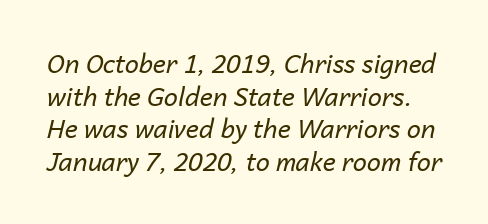
Q: Is the text bold? A: No.
Q: Is the text italic (slanted)? A: Yes, it leans right by about 14 degrees.
Q: Is the text underlined? A: No.
Q: Is the spacing between letters normal or unusually wide? A: Normal.
Q: Is the spacing between lines tight, normal or loose? A: Normal.
